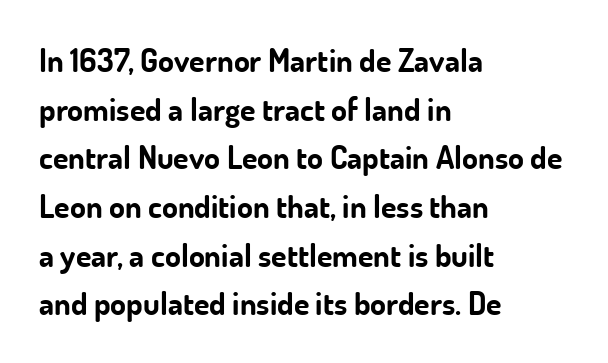
Q: Is the text bold? A: Yes.
Q: Is the text italic (slanted)? A: No, it is upright.
Q: Is the typeface a serif or a sans-serif typeface? A: Sans-serif.
Q: Is the text underlined? A: No.
Q: How is the paragraph aligned? A: Left-aligned.
Q: Is the spacing between letters normal or unusually wide? A: Normal.
Q: Is the spacing between lines tight, normal or loose? A: Normal.
Q: Width (condensed, normal, or wide)? A: Normal.
Q: Stroke contrast? A: Low.
Q: x-height? A: Small.
Q: Monospaced? A: No.
